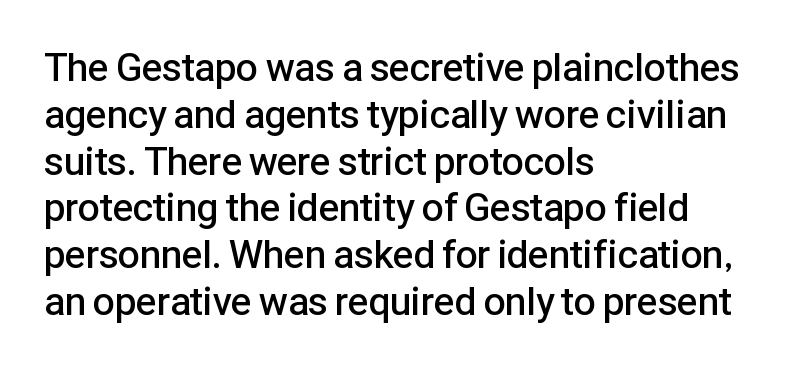
The image shows 39 px semibold sans-serif type, upright; set left-aligned, line spacing 1.2x, normal letter spacing, not underlined; low stroke contrast and a medium x-height.
